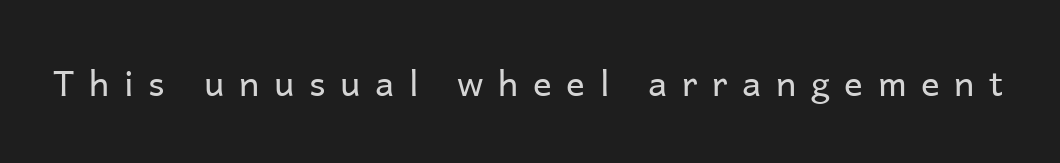
{"serif": "no", "italic": "no", "bold": "no", "weight": "regular", "width": "normal", "stroke_contrast": "low", "x_height": "medium", "monospaced": "no", "underline": "no", "letter_spacing": "wide", "letter_spacing_em": 0.42, "glyph_px": 35}
